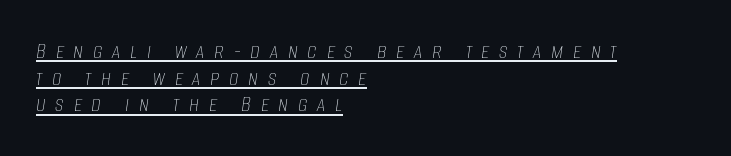
The letters are spread apart with noticeably loose tracking. The lines are packed closely together with very little leading. Horizontal alignment here is leftward, the default for most running prose. Yep, that's italic — everything's leaning. Counters stay open thanks to moderate or lighter strokes. Underline: present.
